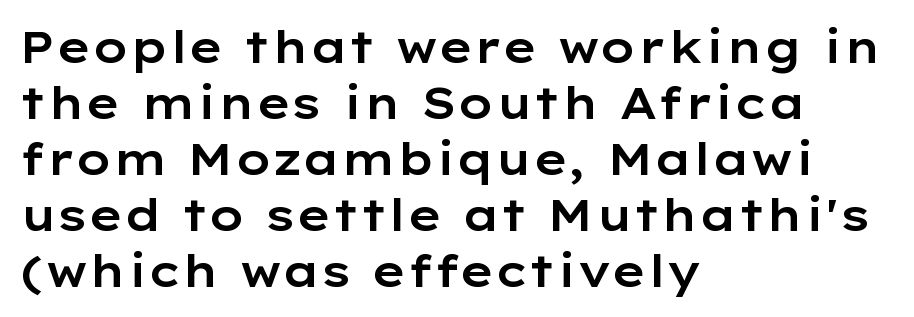
The image shows 44 px wide sans-serif type, upright; set left-aligned, normal line spacing (1.27x), normal letter spacing, not underlined; low stroke contrast and a medium x-height.
